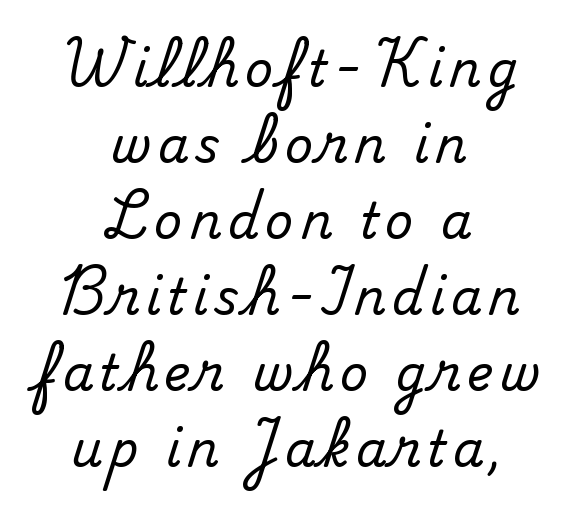
The image shows 49 px serif type; set centered, normal line spacing (1.55x), not underlined; medium stroke contrast and a small x-height.
